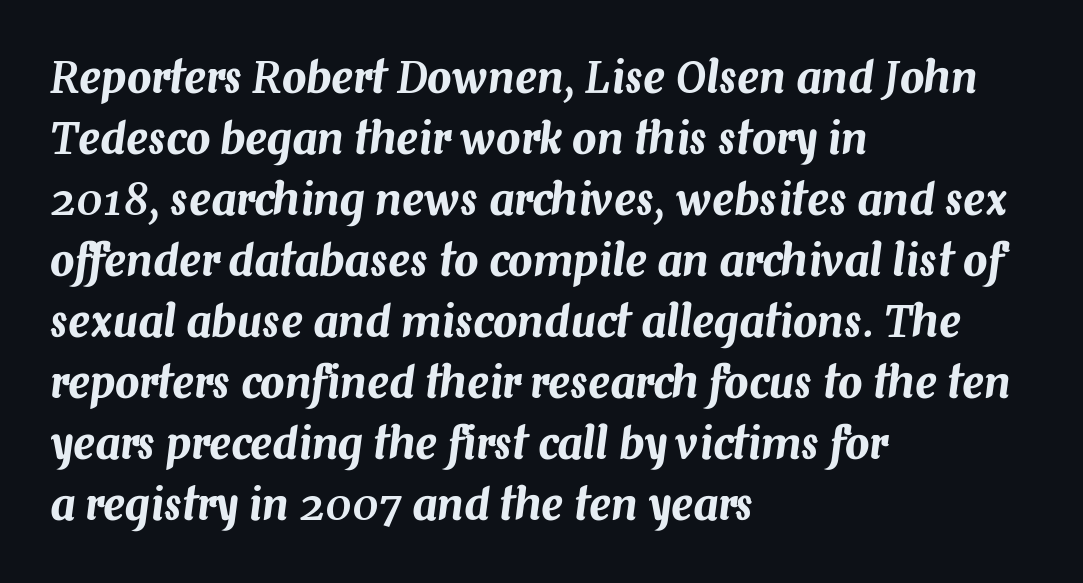
{"italic": "yes", "lean": "right", "slant_degrees": 7, "width": "normal", "stroke_contrast": "medium", "x_height": "medium", "monospaced": "no", "underline": "no", "align": "left", "line_spacing": "normal", "line_spacing_ratio": 1.42, "letter_spacing": "normal", "letter_spacing_em": 0.0, "glyph_px": 43}
